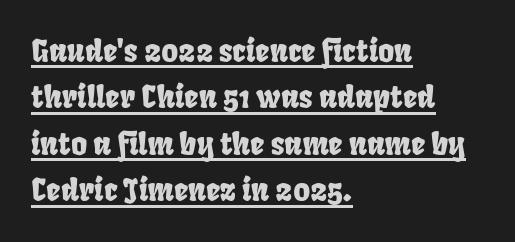
{"serif": "no", "width": "condensed", "stroke_contrast": "low", "x_height": "large", "monospaced": "no", "underline": "yes", "align": "left", "line_spacing": "normal", "line_spacing_ratio": 1.5, "letter_spacing": "normal", "letter_spacing_em": 0.0, "glyph_px": 31}
